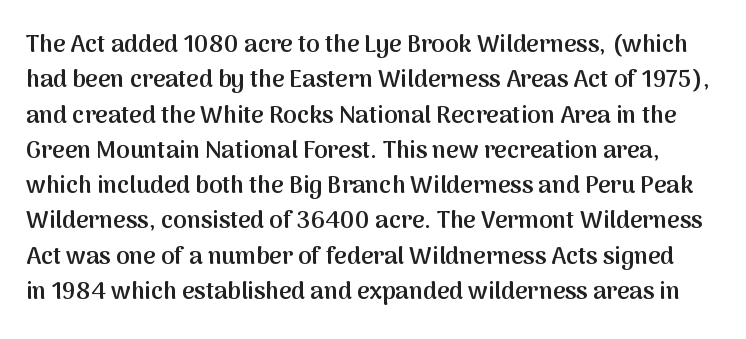
{"italic": "no", "bold": "semi", "underline": "no", "line_spacing": "normal", "line_spacing_ratio": 1.47, "letter_spacing": "normal", "letter_spacing_em": 0.0, "glyph_px": 24}
